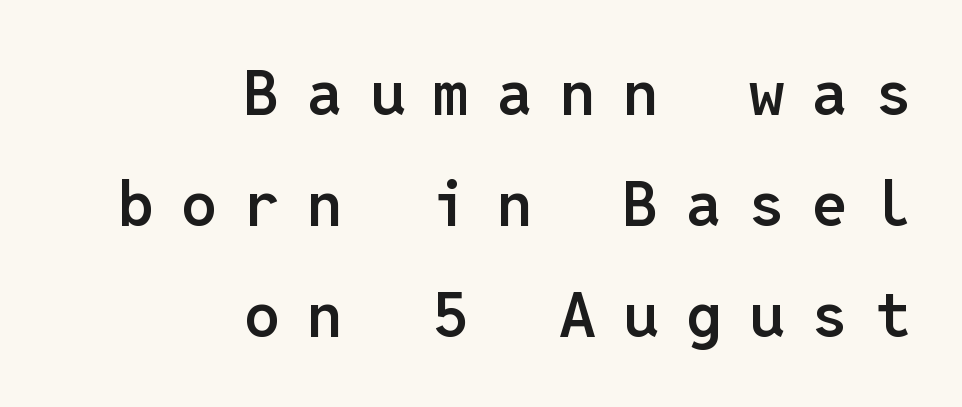
A typesetter would call this heavily tracked-out type. These lines are rendered in a fixed-pitch font. This rendering features lettering with no underline. The letters carry no serifs — their stems end cleanly without finishing strokes. The lettering stays uniformly vertical, giving the passage a roman look. Heft: intermediate — a semibold.
